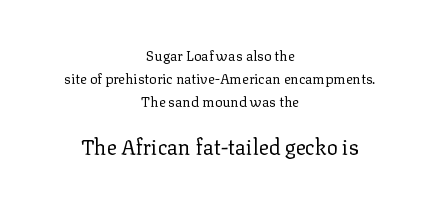
{"italic": "no", "bold": "no", "underline": "no", "align": "center", "line_spacing": "normal", "line_spacing_ratio": 1.63, "letter_spacing": "normal", "letter_spacing_em": 0.0, "larger_block": "second", "size_ratio": 1.5, "glyph_px": 21}
